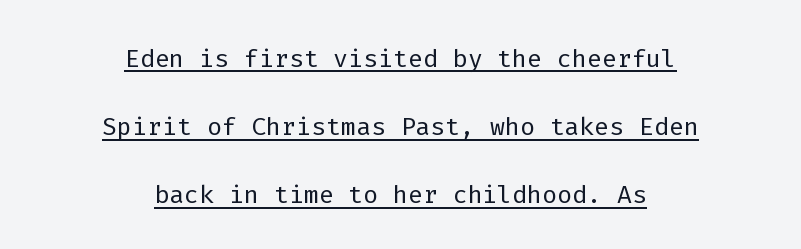
{"serif": "no", "italic": "no", "bold": "no", "weight": "light", "width": "normal", "stroke_contrast": "low", "x_height": "medium", "monospaced": "yes", "underline": "yes", "align": "center", "line_spacing": "loose", "line_spacing_ratio": 1.95, "letter_spacing": "normal", "letter_spacing_em": 0.0, "glyph_px": 35}
